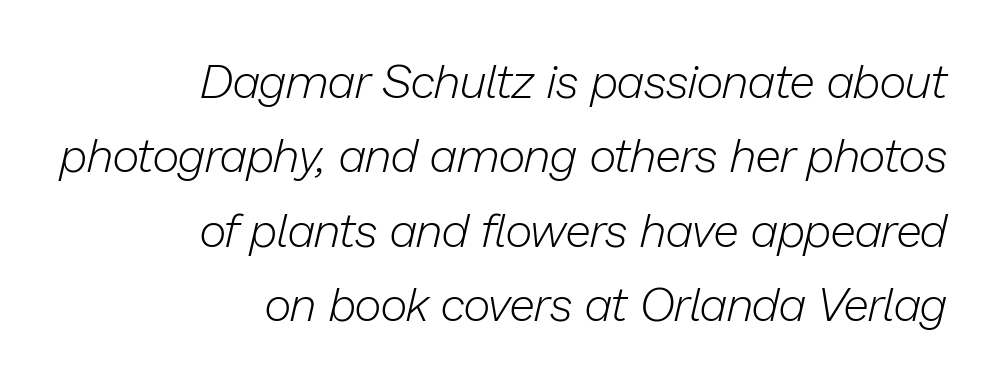
The image shows 47 px light type, italic (leaning right); set right-aligned, normal line spacing (1.58x), normal letter spacing, not underlined; low stroke contrast and a medium x-height.
